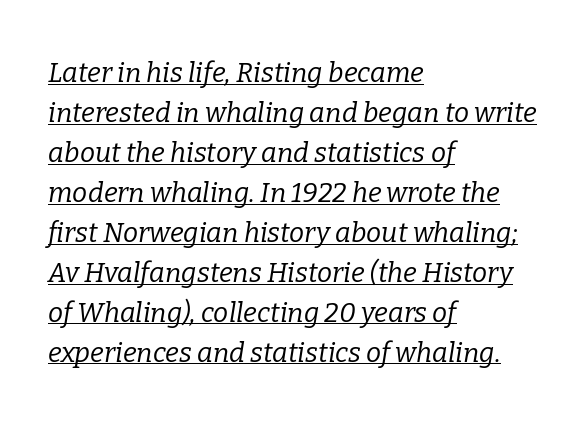
Q: Is the text bold? A: No.
Q: Is the text italic (slanted)? A: Yes, it leans right by about 9 degrees.
Q: Is the text underlined? A: Yes.
Q: How is the paragraph aligned? A: Left-aligned.
Q: Is the spacing between letters normal or unusually wide? A: Normal.
Q: Is the spacing between lines tight, normal or loose? A: Normal.
